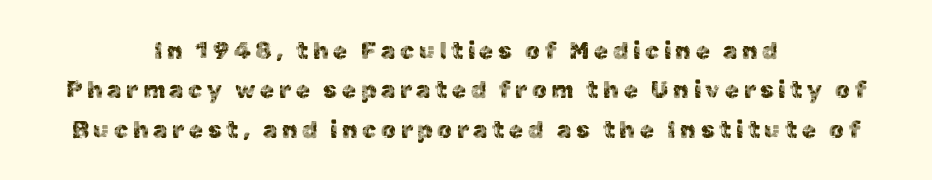
Nope, not italic — everything's standing straight. Type without underlining. These lines sit exactly where default settings would place them. Alignment: centered.
